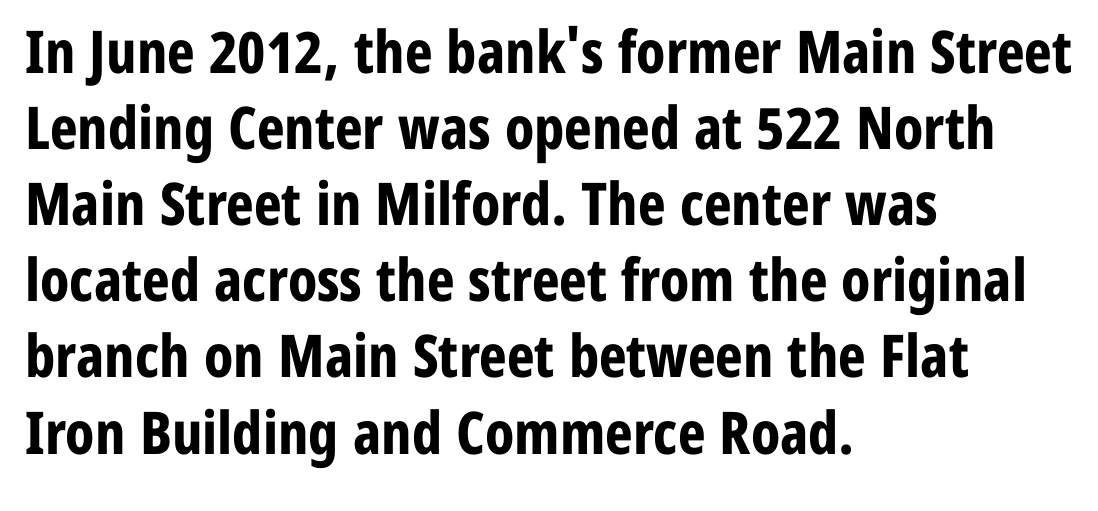
Strong, thick strokes mark this as bold type. Reading down the column, the eye jumps a familiar distance to each next line. The setting favours the left margin, as ordinary paragraphs usually do. Between one letter and the next there's only the usual sliver of space.
